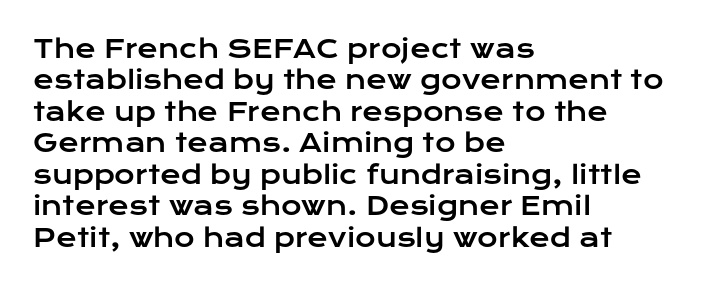
Q: Is the text italic (slanted)? A: No, it is upright.
Q: Is the text underlined? A: No.
Q: How is the paragraph aligned? A: Left-aligned.
Q: Is the spacing between letters normal or unusually wide? A: Normal.
Q: Is the spacing between lines tight, normal or loose? A: Normal.
